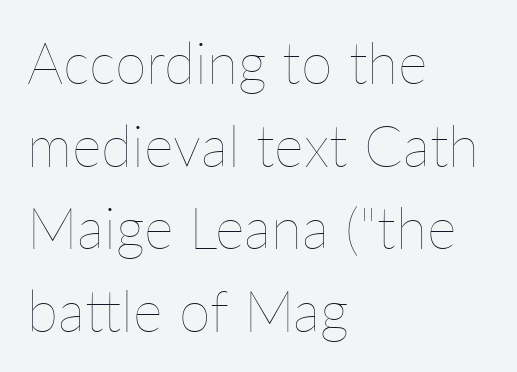
The image shows 57 px thin type, upright; set left-aligned, normal line spacing (1.45x), normal letter spacing, not underlined; low stroke contrast and a medium x-height.
